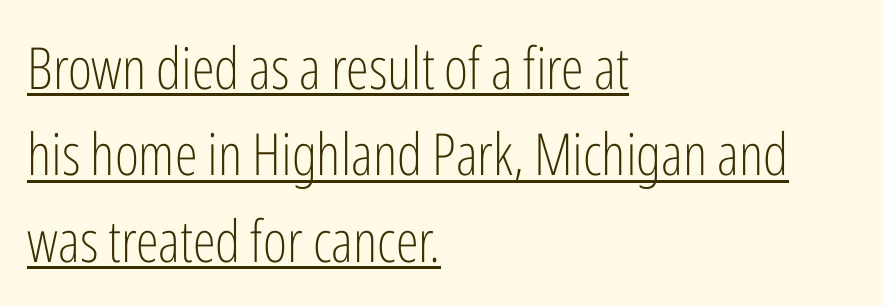
The image shows 58 px light, condensed sans-serif type, upright; set left-aligned, normal line spacing (1.49x), normal letter spacing, underlined; low stroke contrast and a medium x-height.
